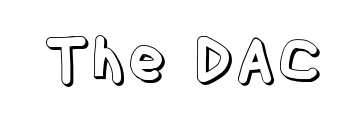
The type is set solid horizontally, with unmodified tracking. Beneath every word, the page is bare. The axis of the letterforms is exactly vertical. Varying glyph widths throughout — classic text-font behaviour.
